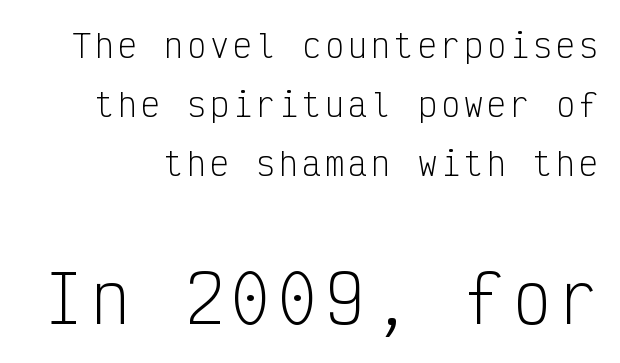
The image shows 65 px light, condensed sans-serif type, upright, monospaced; set line spacing 1.85x, not underlined; the second (bottom) block is 2.03x larger; low stroke contrast and a medium x-height.
